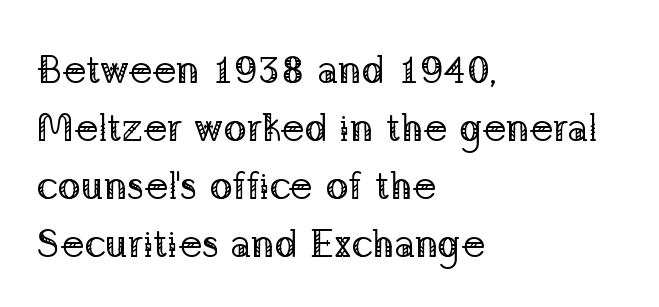
{"serif": "yes", "italic": "no", "bold": "no", "weight": "regular", "width": "normal", "stroke_contrast": "low", "x_height": "medium", "monospaced": "no", "underline": "no", "align": "left", "line_spacing": "normal", "line_spacing_ratio": 1.49, "letter_spacing": "normal", "letter_spacing_em": 0.0, "glyph_px": 39}
